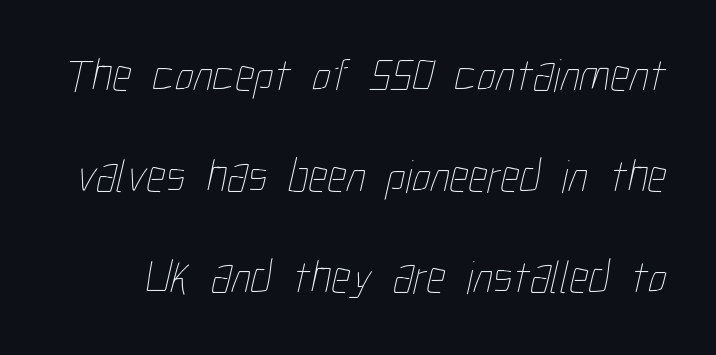
{"bold": "no", "weight": "thin", "width": "condensed", "stroke_contrast": "low", "x_height": "medium", "monospaced": "no", "underline": "no", "line_spacing": "loose", "line_spacing_ratio": 2.15, "letter_spacing": "normal", "letter_spacing_em": 0.0, "glyph_px": 47}
